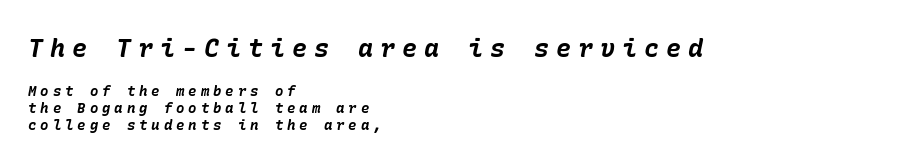
Q: Is the text bold? A: Yes.
Q: Is the text italic (slanted)? A: Yes, it leans right by about 10 degrees.
Q: Is the text underlined? A: No.
Q: How is the paragraph aligned? A: Left-aligned.
Q: Is the spacing between letters normal or unusually wide? A: Unusually wide.
Q: Which block of text is set in a larger size, the first (top) or the second (bottom)? A: The first (top) one.
